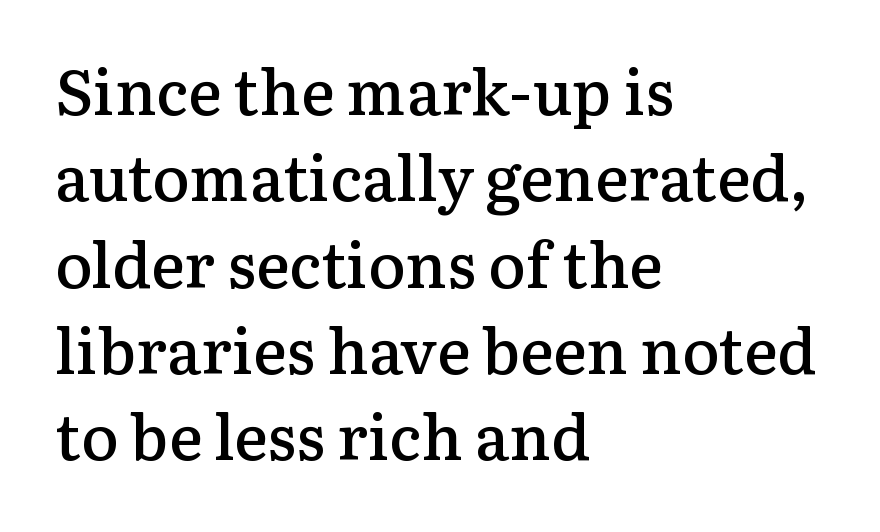
The image shows 63 px semibold serif type, upright; set left-aligned, normal line spacing (1.37x), normal letter spacing, not underlined; low stroke contrast and a medium x-height.
